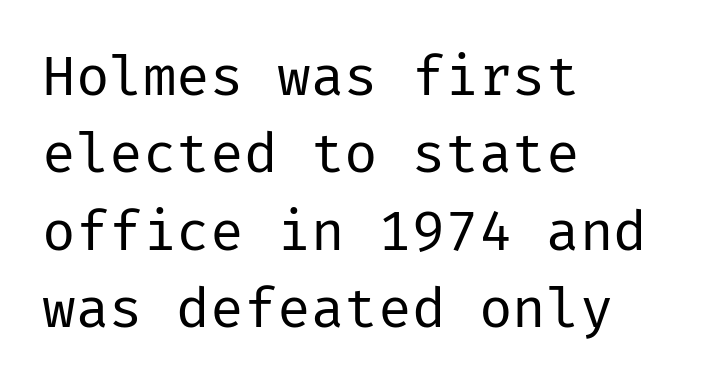
The image shows 56 px regular-weight sans-serif type, upright; set left-aligned, normal line spacing (1.38x), normal letter spacing, not underlined; low stroke contrast and a medium x-height.
